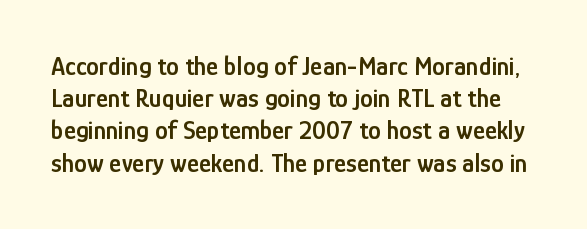
Q: Is the text bold? A: Semi-bold.
Q: Is the text italic (slanted)? A: No, it is upright.
Q: Is the text underlined? A: No.
Q: Is the spacing between letters normal or unusually wide? A: Normal.
